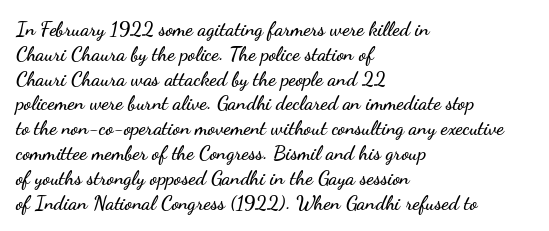
The image shows 20 px text type; set left-aligned, line spacing 1.24x, normal letter spacing, not underlined.
